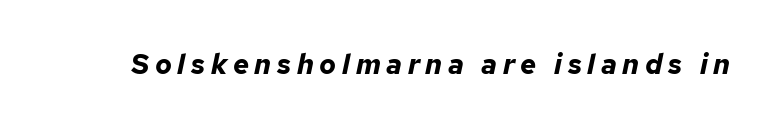
{"italic": "yes", "lean": "right", "slant_degrees": 12, "bold": "yes", "weight": "bold", "width": "normal", "stroke_contrast": "low", "x_height": "medium", "monospaced": "no", "underline": "no", "letter_spacing": "wide", "letter_spacing_em": 0.2, "glyph_px": 28}
